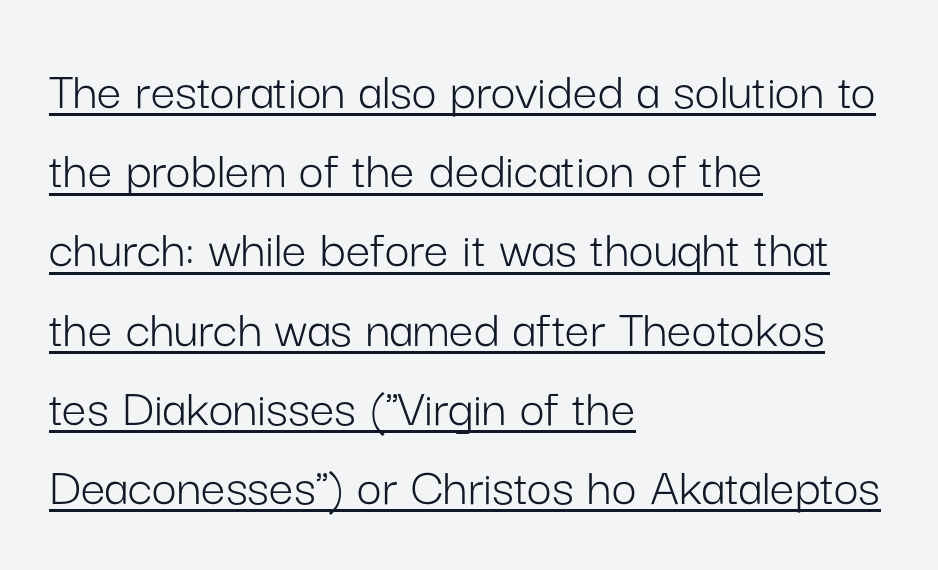
Q: Is the text bold? A: No.
Q: Is the text italic (slanted)? A: No, it is upright.
Q: Is the typeface a serif or a sans-serif typeface? A: Sans-serif.
Q: Is the text underlined? A: Yes.
Q: How is the paragraph aligned? A: Left-aligned.
Q: Is the spacing between letters normal or unusually wide? A: Normal.
Q: Is the spacing between lines tight, normal or loose? A: Normal.
Q: Width (condensed, normal, or wide)? A: Normal.
Q: Stroke contrast? A: Low.
Q: x-height? A: Medium.
Q: Monospaced? A: No.
